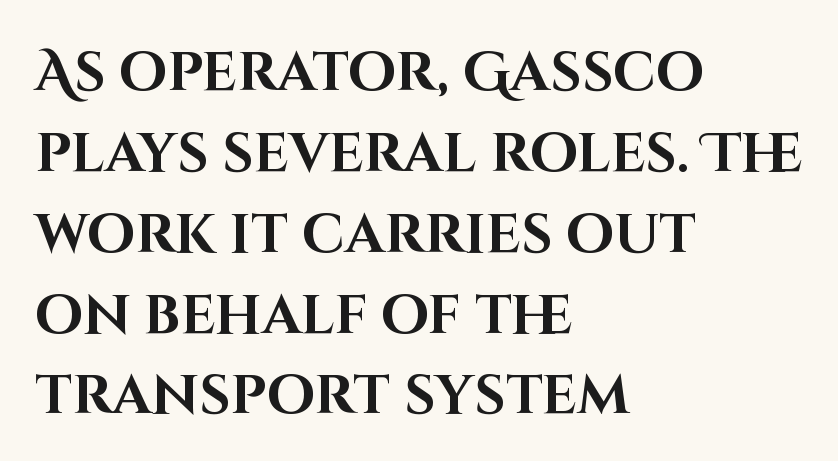
Heavy-handed strokes throughout: this text is bold. You can tell from the bare stems that sans-serif type was used. Every stem runs plumb, perpendicular to the baseline. Alignment: flush left.
